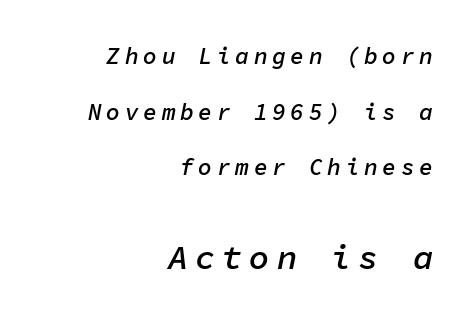
Q: Is the text bold? A: Semi-bold.
Q: Is the text italic (slanted)? A: Yes, it leans right by about 11 degrees.
Q: Is the text underlined? A: No.
Q: How is the paragraph aligned? A: Right-aligned.
Q: Is the spacing between letters normal or unusually wide? A: Unusually wide.
Q: Is the spacing between lines tight, normal or loose? A: Loose.
Q: Which block of text is set in a larger size, the first (top) or the second (bottom)? A: The second (bottom) one.
Q: Width (condensed, normal, or wide)? A: Normal.
Q: Stroke contrast? A: Low.
Q: x-height? A: Medium.
Q: Monospaced? A: Yes.
